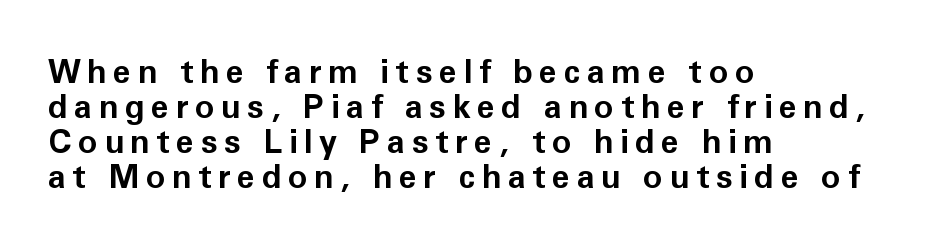
Set as a true bold cut, around the 700 mark. The specimen omits any rule beneath the text block's lines. Is this a fixed-width face? No — the glyphs have proportional, varying widths. Rendered with straight, roman letterforms. The ragged edge is on the right, which tells us the setting is flush left. Look at the bottom of the vertical strokes: they stop flat, with no serifs.
